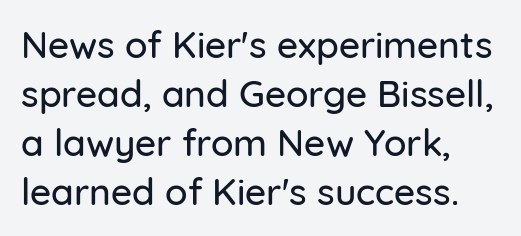
Q: Is the text italic (slanted)? A: No, it is upright.
Q: Is the typeface a serif or a sans-serif typeface? A: Sans-serif.
Q: Is the text underlined? A: No.
Q: How is the paragraph aligned? A: Left-aligned.
Q: Is the spacing between letters normal or unusually wide? A: Normal.
Q: Is the spacing between lines tight, normal or loose? A: Normal.
Q: Width (condensed, normal, or wide)? A: Normal.
Q: Stroke contrast? A: Low.
Q: x-height? A: Medium.
Q: Monospaced? A: No.
